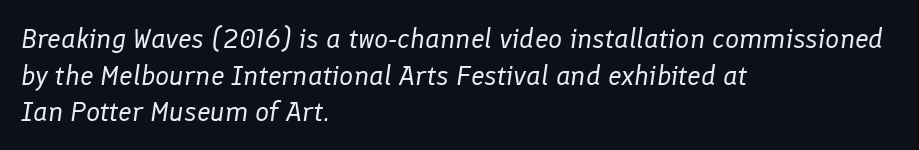
Q: Is the text bold? A: No.
Q: Is the text italic (slanted)? A: Yes, it leans right by about 8 degrees.
Q: Is the text underlined? A: No.
Q: How is the paragraph aligned? A: Left-aligned.
Q: Is the spacing between letters normal or unusually wide? A: Normal.
Q: Is the spacing between lines tight, normal or loose? A: Normal.
Q: Width (condensed, normal, or wide)? A: Normal.
Q: Stroke contrast? A: Low.
Q: x-height? A: Medium.
Q: Monospaced? A: No.
